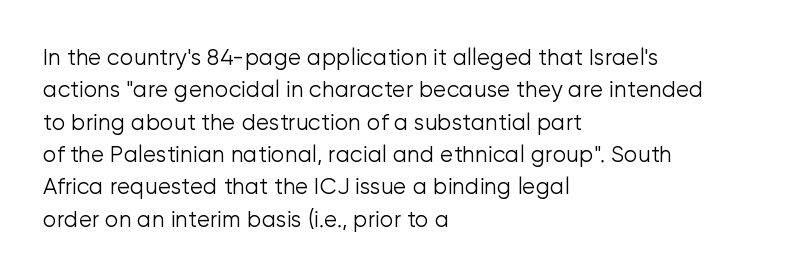
{"italic": "no", "bold": "no", "underline": "no", "align": "left", "line_spacing": "normal", "line_spacing_ratio": 1.47, "letter_spacing": "normal", "letter_spacing_em": 0.0, "glyph_px": 22}
